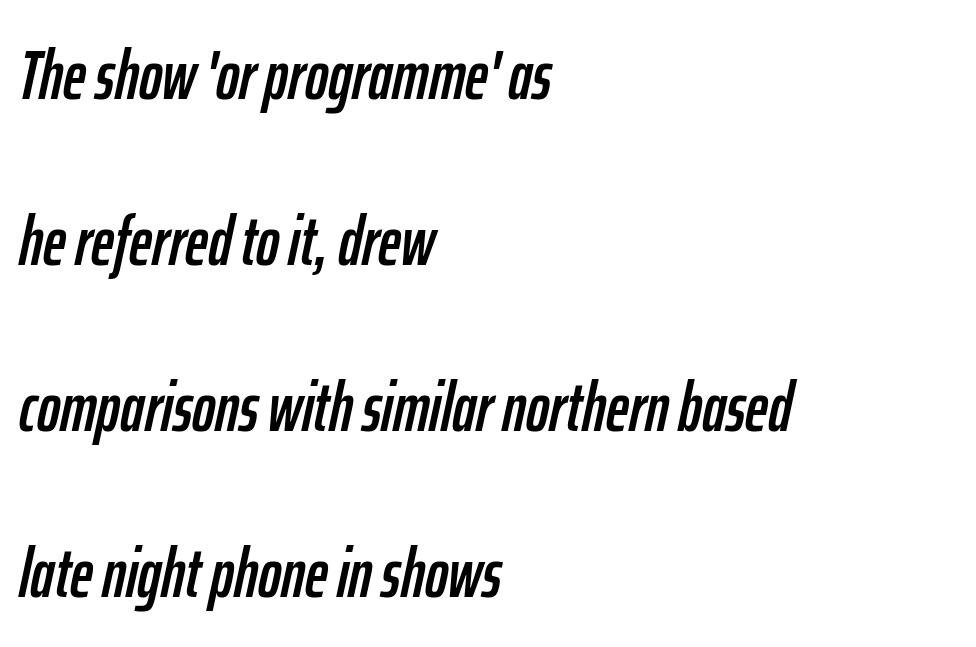
{"italic": "yes", "lean": "right", "slant_degrees": 12, "width": "condensed", "stroke_contrast": "low", "x_height": "medium", "monospaced": "no", "underline": "no", "align": "left", "line_spacing": "loose", "line_spacing_ratio": 2.37, "letter_spacing": "normal", "letter_spacing_em": 0.0, "glyph_px": 70}
